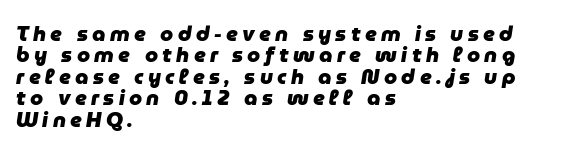
Q: Is the text bold? A: Yes.
Q: Is the text italic (slanted)? A: Yes, it leans right by about 9 degrees.
Q: Is the text underlined? A: No.
Q: How is the paragraph aligned? A: Left-aligned.
Q: Is the spacing between letters normal or unusually wide? A: Unusually wide.
Q: Is the spacing between lines tight, normal or loose? A: Tight.
